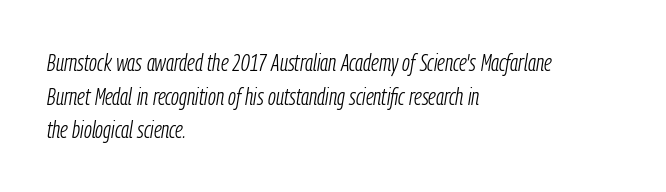
{"italic": "yes", "lean": "right", "slant_degrees": 9, "bold": "no", "underline": "no", "align": "left", "line_spacing": "normal", "line_spacing_ratio": 1.4, "letter_spacing": "normal", "letter_spacing_em": 0.0, "glyph_px": 24}
